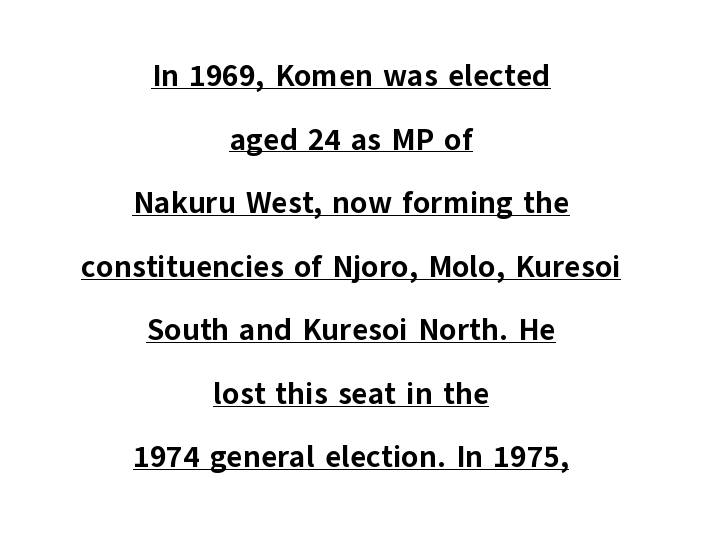
The image shows 31 px bold sans-serif type, upright; set centered, loose line spacing (2.05x), normal letter spacing, underlined; low stroke contrast and a medium x-height.
